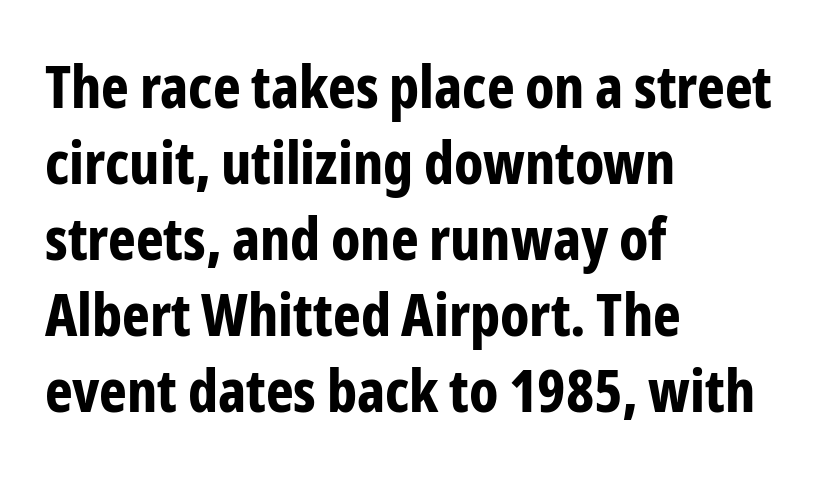
Strong, thick strokes mark this as bold type. Reading down the column, the eye jumps a familiar distance to each next line. The setting favours the left margin, as ordinary paragraphs usually do. Between one letter and the next there's only the usual sliver of space.
